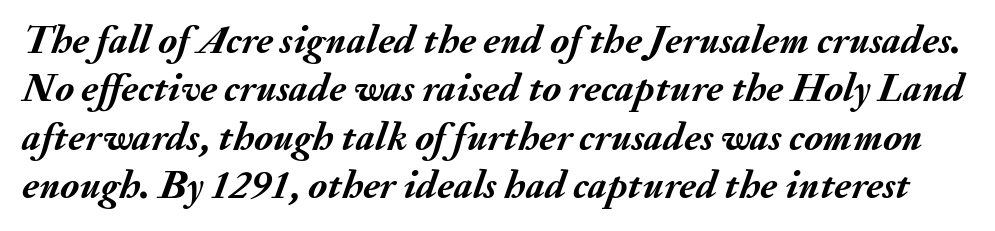
Q: Is the text bold? A: Yes.
Q: Is the text italic (slanted)? A: Yes, it leans right by about 20 degrees.
Q: Is the text underlined? A: No.
Q: Is the spacing between letters normal or unusually wide? A: Normal.
Q: Width (condensed, normal, or wide)? A: Normal.
Q: Stroke contrast? A: Medium.
Q: x-height? A: Small.
Q: Monospaced? A: No.
